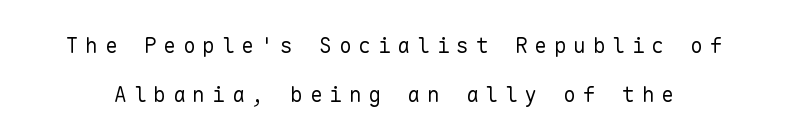
Q: Is the text bold? A: No.
Q: Is the text italic (slanted)? A: No, it is upright.
Q: Is the text underlined? A: No.
Q: Is the spacing between letters normal or unusually wide? A: Unusually wide.
Q: Is the spacing between lines tight, normal or loose? A: Loose.
